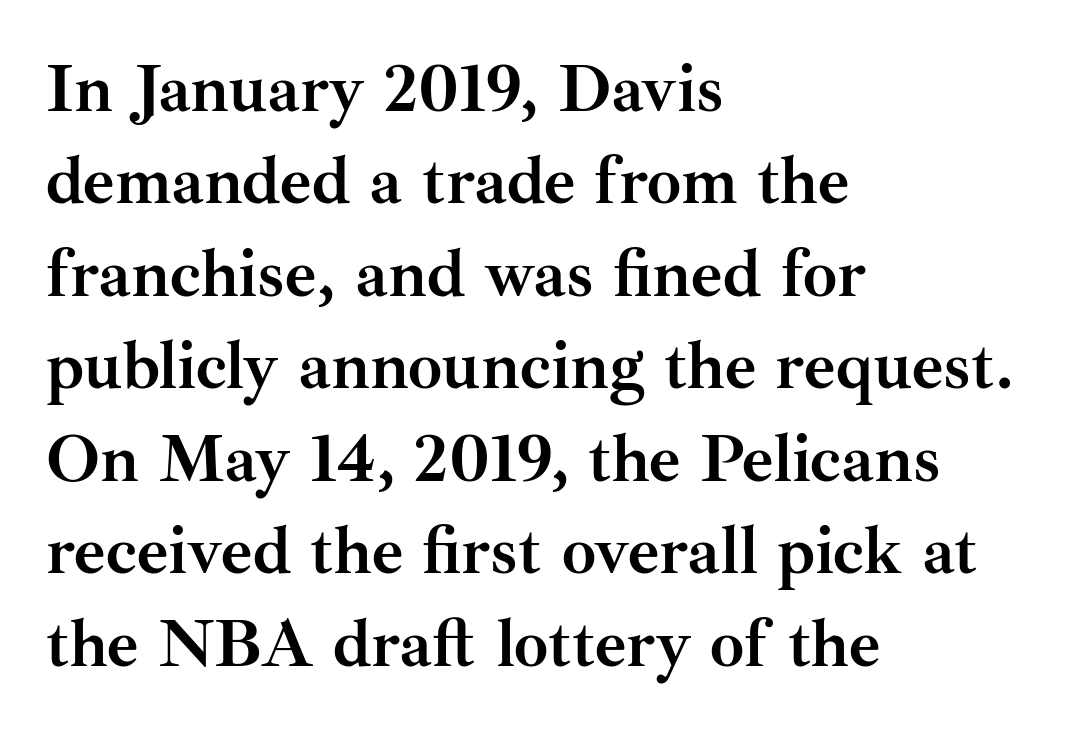
The image shows 68 px semibold serif type, upright; set left-aligned, normal line spacing (1.36x), normal letter spacing, not underlined; medium stroke contrast and a small x-height.
